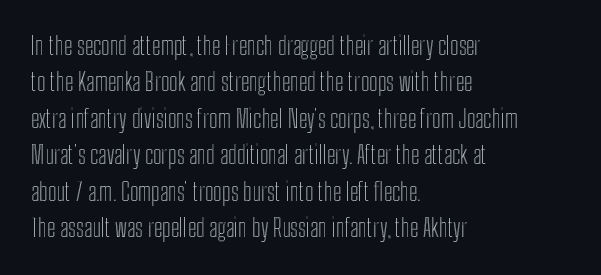
The image shows 24 px text type, upright; set left-aligned, normal line spacing (1.52x), normal letter spacing, not underlined.
